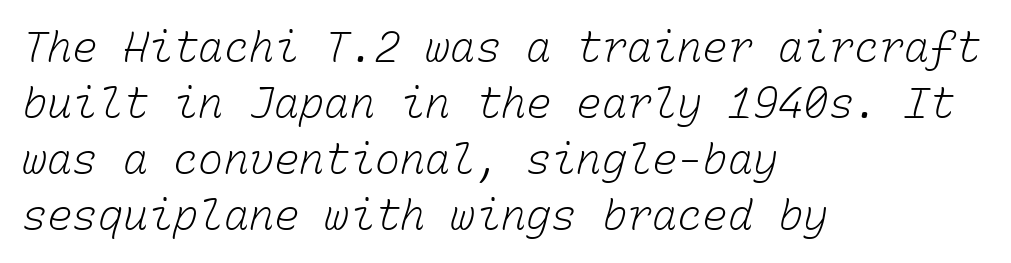
{"bold": "no", "weight": "light", "width": "normal", "stroke_contrast": "low", "x_height": "medium", "monospaced": "yes", "underline": "no", "align": "left", "line_spacing": "normal", "line_spacing_ratio": 1.33, "letter_spacing": "normal", "letter_spacing_em": 0.0, "glyph_px": 42}
